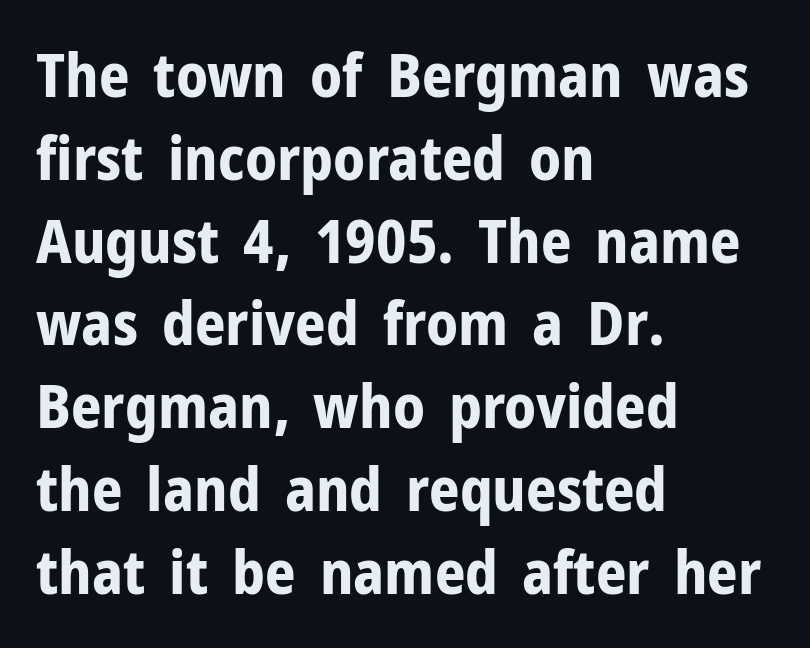
Q: Is the text bold? A: Yes.
Q: Is the text italic (slanted)? A: No, it is upright.
Q: Is the typeface a serif or a sans-serif typeface? A: Sans-serif.
Q: Is the text underlined? A: No.
Q: How is the paragraph aligned? A: Left-aligned.
Q: Is the spacing between letters normal or unusually wide? A: Normal.
Q: Is the spacing between lines tight, normal or loose? A: Normal.
Q: Width (condensed, normal, or wide)? A: Normal.
Q: Stroke contrast? A: Low.
Q: x-height? A: Medium.
Q: Monospaced? A: No.
